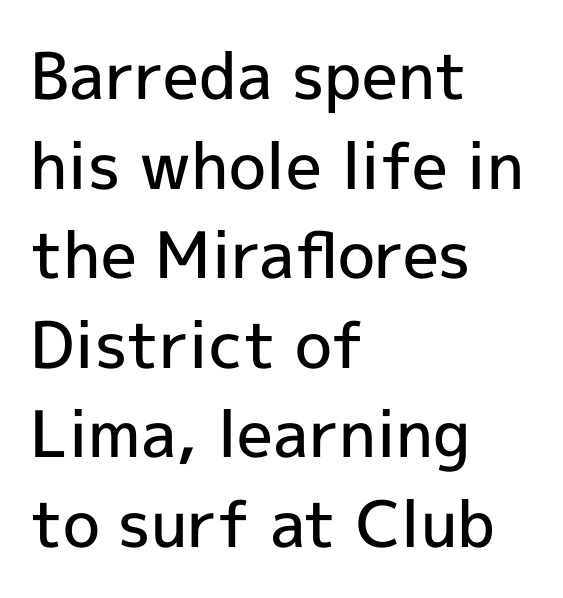
The image shows 64 px semibold sans-serif type, upright; set left-aligned, normal line spacing (1.4x), normal letter spacing, not underlined; a medium x-height.
